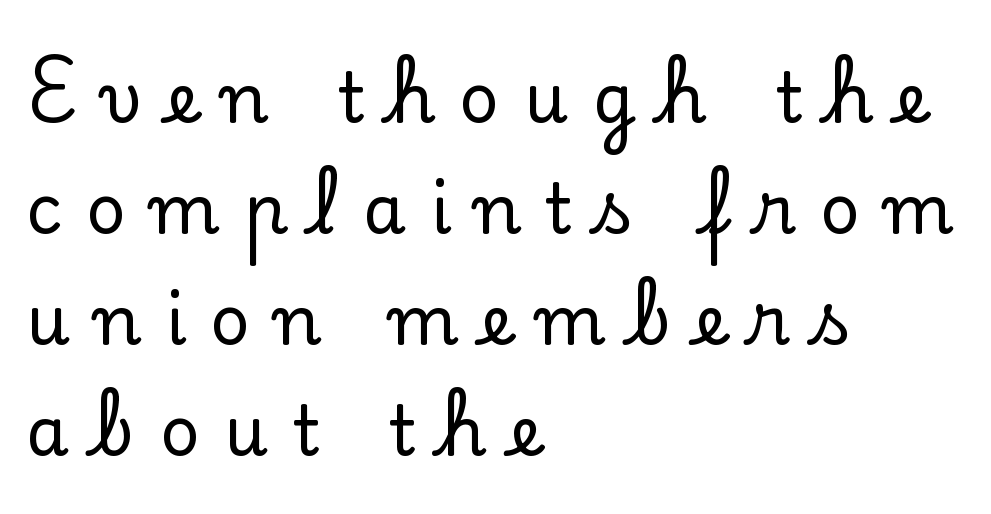
{"serif": "yes", "italic": "no", "width": "normal", "stroke_contrast": "low", "x_height": "small", "monospaced": "no", "underline": "no", "align": "left", "line_spacing": "normal", "line_spacing_ratio": 1.61, "letter_spacing": "wide", "letter_spacing_em": 0.35, "glyph_px": 69}
